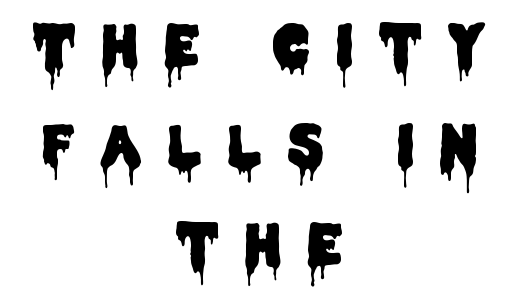
Look at the bottom of the vertical strokes: they stop flat, with no serifs. The letters are spread apart with noticeably loose tracking. Proportional: the letters do not fall into vertical columns. If you folded the block vertically in half, each line would mirror itself in length. It's the straight-up-and-down kind of type.
